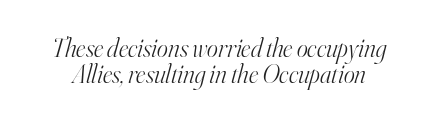
Q: Is the text bold? A: No.
Q: Is the text italic (slanted)? A: Yes, it leans right by about 16 degrees.
Q: Is the text underlined? A: No.
Q: Is the spacing between letters normal or unusually wide? A: Normal.
Q: Is the spacing between lines tight, normal or loose? A: Tight.
